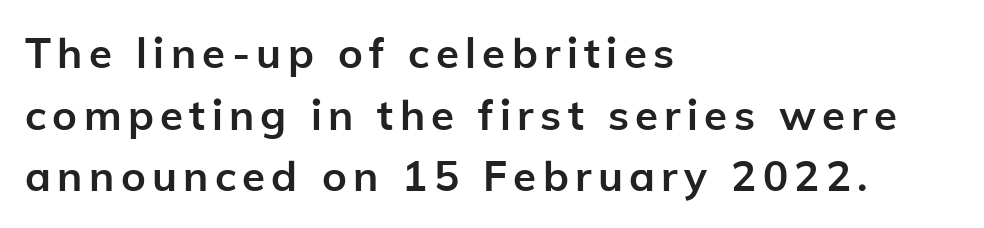
Normally led — the rows are evenly, conventionally spaced. Font category for this specimen: sans-serif. Layout note: lines flush left. Each row of text sits above clean, open space. No italicization has been applied; the sample stays upright.
